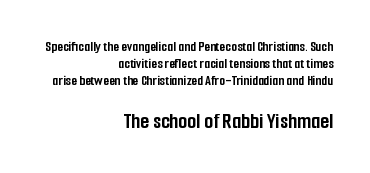
The image shows 23 px bold type, upright; set right-aligned, tight line spacing (1.15x), normal letter spacing, not underlined; the second (bottom) block is 1.53x larger.
